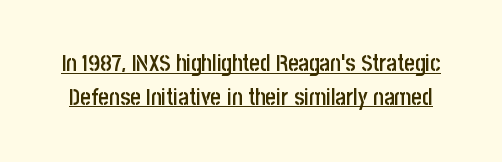
The characters look somewhat weighty, a semibold short of true bold. A baseline rule has been typeset under these characters. Nothing unusual about the tracking: characters are spaced as the font intends. These lines were composed using upright roman letters. Baseline-to-baseline distance is the conventional proportion of letter height.
